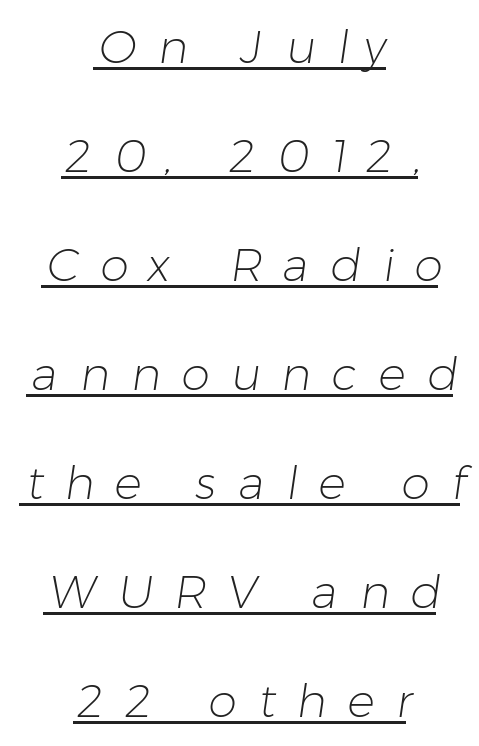
The type is letterspaced generously, with wide tracking. Notice how the passage keeps no hard edge, just a central spine. Students, observe: this is what heavily led, spacious text looks like. The letters look calm and open, with moderate or lighter stems.
